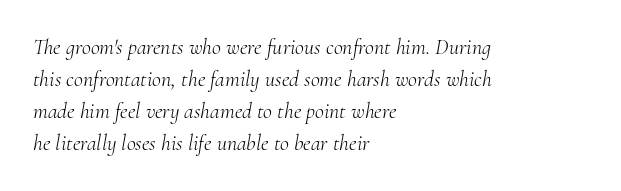
The image shows 22 px text type, italic (leaning right); set left-aligned, normal line spacing (1.46x), normal letter spacing, not underlined.
